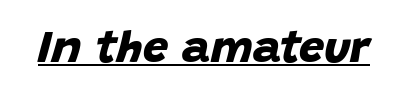
Q: Is the text bold? A: Yes.
Q: Is the typeface a serif or a sans-serif typeface? A: Sans-serif.
Q: Is the text underlined? A: Yes.
Q: Is the spacing between letters normal or unusually wide? A: Normal.
Q: Width (condensed, normal, or wide)? A: Normal.
Q: Stroke contrast? A: Low.
Q: x-height? A: Large.
Q: Monospaced? A: No.
